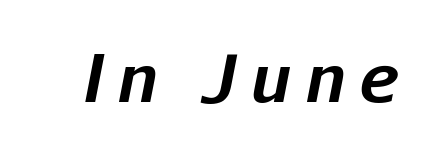
Q: Is the text bold? A: Yes.
Q: Is the text italic (slanted)? A: Yes, it leans right by about 11 degrees.
Q: Is the text underlined? A: No.
Q: Is the spacing between letters normal or unusually wide? A: Unusually wide.
Q: Width (condensed, normal, or wide)? A: Normal.
Q: Stroke contrast? A: Low.
Q: x-height? A: Medium.
Q: Monospaced? A: No.
